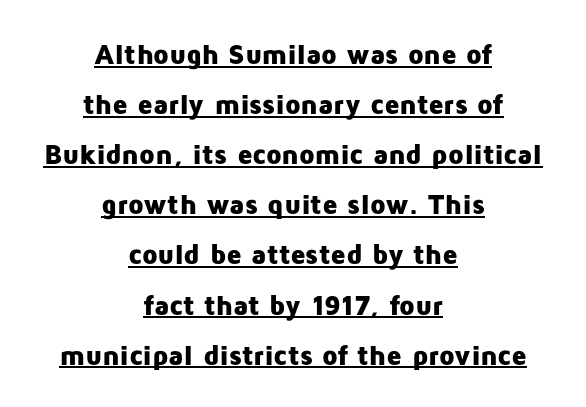
{"serif": "no", "italic": "no", "bold": "yes", "weight": "heavy", "width": "normal", "stroke_contrast": "low", "x_height": "medium", "monospaced": "no", "underline": "yes", "align": "center", "line_spacing_ratio": 1.79, "letter_spacing": "normal", "letter_spacing_em": 0.0, "glyph_px": 28}
